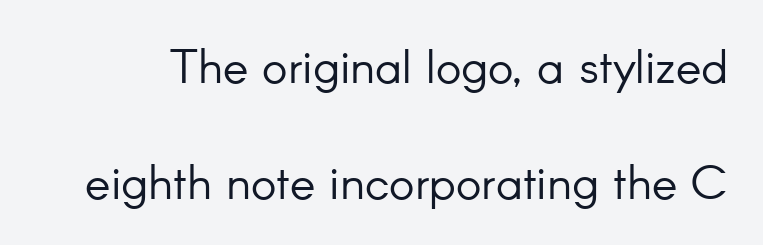
{"serif": "no", "italic": "no", "bold": "no", "weight": "light", "width": "normal", "stroke_contrast": "low", "x_height": "small", "monospaced": "no", "underline": "no", "line_spacing": "loose", "line_spacing_ratio": 2.42, "letter_spacing": "normal", "letter_spacing_em": 0.0, "glyph_px": 48}
